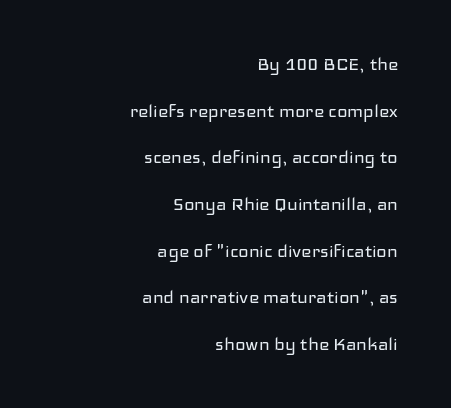
Notice how the stems are strictly vertical — no italics here. Every row of glyphs terminates at an identical x-position on the right. Is the stroke heavy? The answer is a plain regular-or-lighter. Default kerning and tracking; the words read as compact shapes. Just letters on the line, the space beneath them empty.
